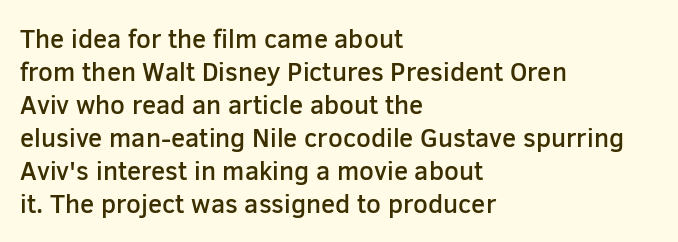
{"italic": "no", "bold": "semi", "underline": "no", "align": "left", "line_spacing": "normal", "line_spacing_ratio": 1.27, "letter_spacing": "normal", "letter_spacing_em": 0.0, "glyph_px": 26}
